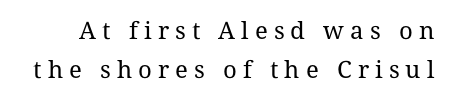
The image shows 24 px text type, upright; set normal line spacing (1.63x), unusually wide letter spacing (+0.25 em), not underlined.
